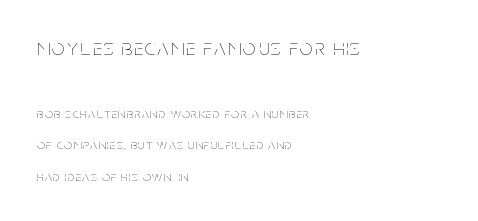
{"italic": "no", "bold": "no", "underline": "no", "align": "left", "line_spacing": "loose", "line_spacing_ratio": 2.24, "larger_block": "first", "size_ratio": 1.64, "glyph_px": 23}
